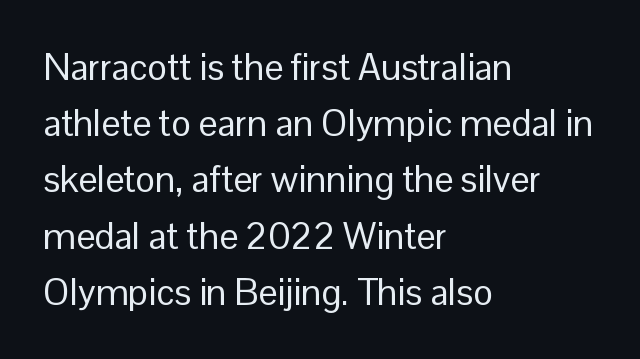
The image shows 37 px regular-weight sans-serif type, upright; set left-aligned, normal line spacing (1.52x), normal letter spacing, not underlined; low stroke contrast and a medium x-height.
